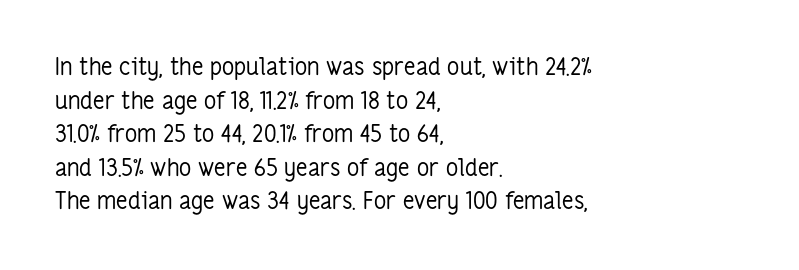
{"italic": "no", "bold": "no", "underline": "no", "align": "left", "line_spacing": "normal", "line_spacing_ratio": 1.4, "letter_spacing": "normal", "letter_spacing_em": 0.0, "glyph_px": 24}
